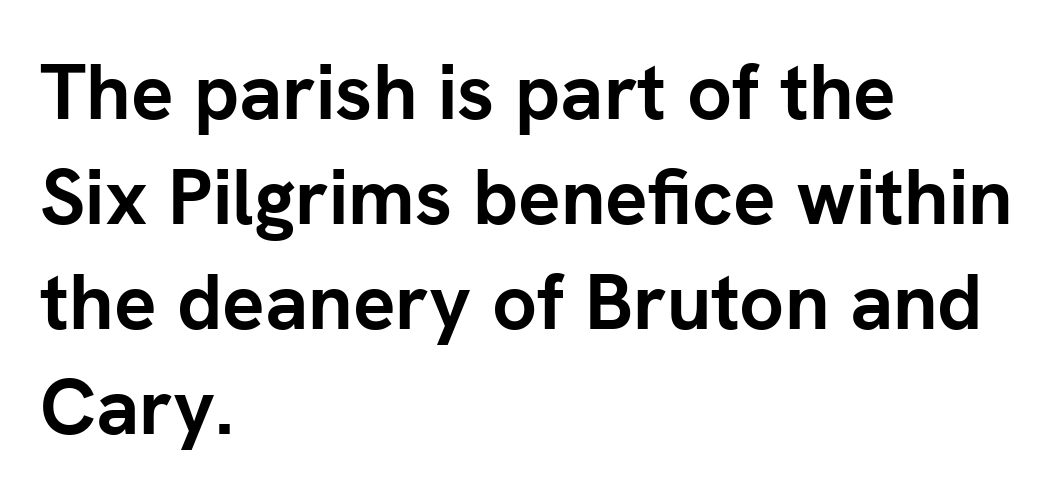
Q: Is the text bold? A: Yes.
Q: Is the text italic (slanted)? A: No, it is upright.
Q: Is the typeface a serif or a sans-serif typeface? A: Sans-serif.
Q: Is the text underlined? A: No.
Q: How is the paragraph aligned? A: Left-aligned.
Q: Is the spacing between letters normal or unusually wide? A: Normal.
Q: Is the spacing between lines tight, normal or loose? A: Normal.
Q: Width (condensed, normal, or wide)? A: Normal.
Q: Stroke contrast? A: Low.
Q: x-height? A: Medium.
Q: Monospaced? A: No.
